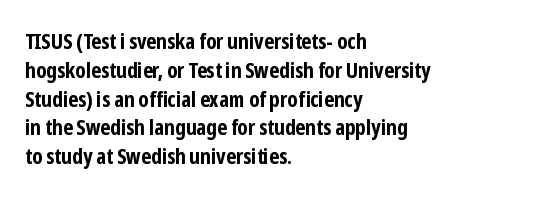
The image shows 22 px bold type, upright; set left-aligned, normal line spacing (1.31x), normal letter spacing, not underlined.
